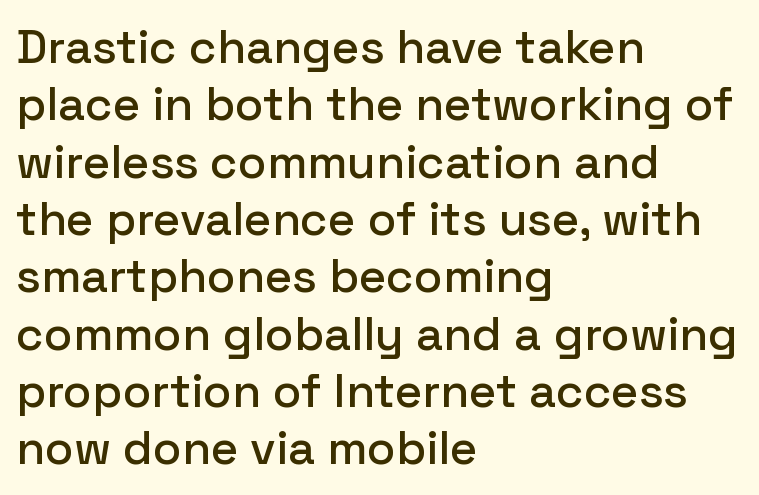
{"serif": "no", "italic": "no", "width": "normal", "stroke_contrast": "low", "x_height": "medium", "monospaced": "no", "underline": "no", "align": "left", "line_spacing_ratio": 1.22, "letter_spacing": "normal", "letter_spacing_em": 0.0, "glyph_px": 47}
